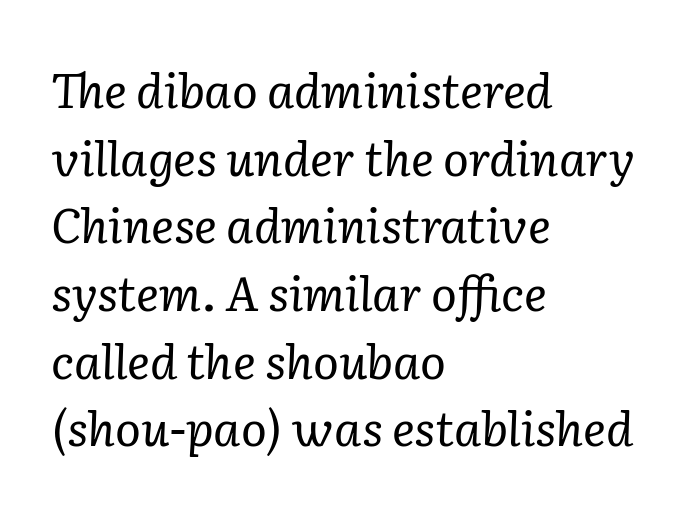
The image shows 48 px regular-weight serif type, italic (leaning right); set left-aligned, normal line spacing (1.41x), normal letter spacing, not underlined; low stroke contrast and a medium x-height.
